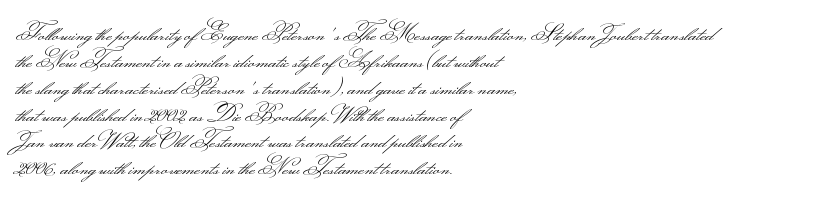
Q: Is the text bold? A: No.
Q: Is the text italic (slanted)? A: Yes.
Q: Is the text underlined? A: No.
Q: How is the paragraph aligned? A: Left-aligned.
Q: Is the spacing between letters normal or unusually wide? A: Normal.
